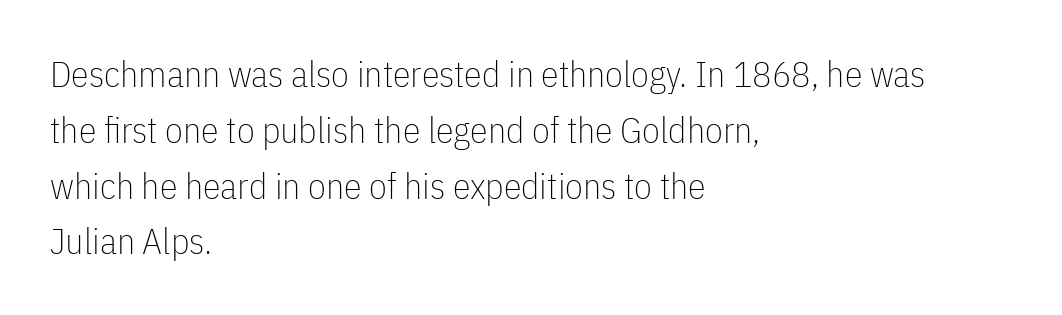
{"serif": "no", "italic": "no", "bold": "no", "weight": "thin", "width": "condensed", "stroke_contrast": "low", "x_height": "medium", "monospaced": "no", "underline": "no", "align": "left", "line_spacing": "normal", "line_spacing_ratio": 1.55, "letter_spacing": "normal", "letter_spacing_em": 0.0, "glyph_px": 36}
